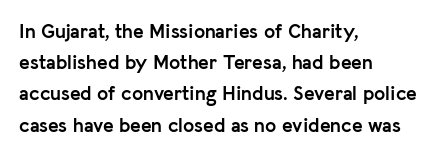
{"italic": "no", "bold": "yes", "underline": "no", "align": "left", "line_spacing": "normal", "line_spacing_ratio": 1.56, "letter_spacing": "normal", "letter_spacing_em": 0.0, "glyph_px": 20}
